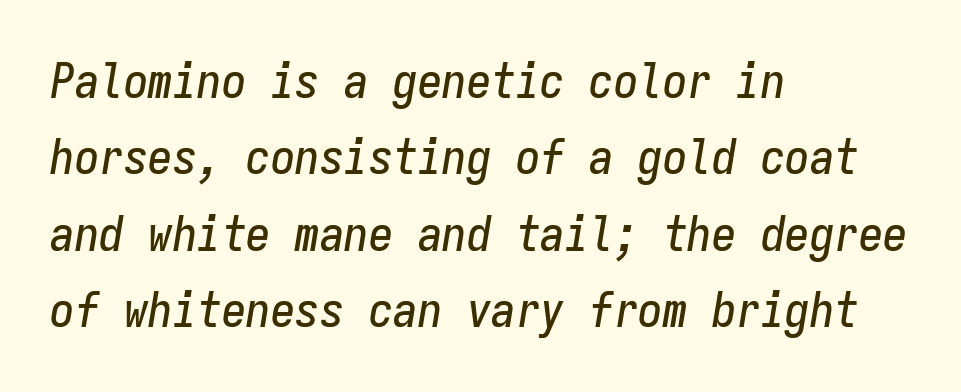
Q: Is the text italic (slanted)? A: Yes, it leans right by about 9 degrees.
Q: Is the text underlined? A: No.
Q: How is the paragraph aligned? A: Left-aligned.
Q: Is the spacing between letters normal or unusually wide? A: Normal.
Q: Is the spacing between lines tight, normal or loose? A: Normal.
Q: Width (condensed, normal, or wide)? A: Condensed.
Q: Stroke contrast? A: Low.
Q: x-height? A: Medium.
Q: Monospaced? A: Yes.
